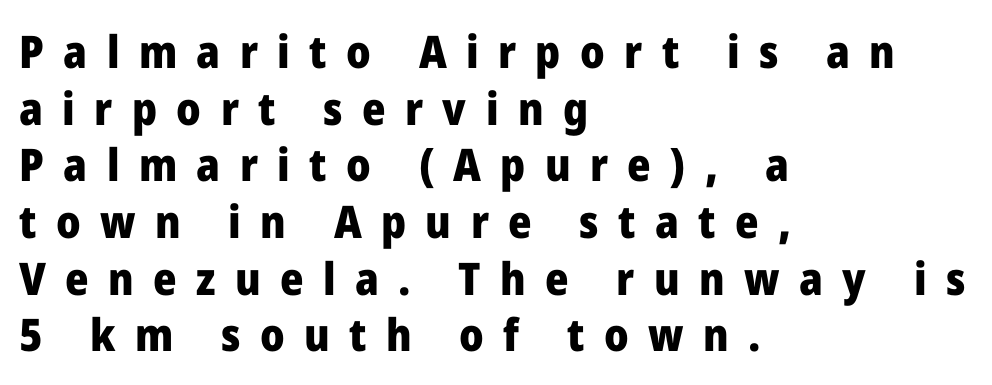
Q: Is the text bold? A: Yes.
Q: Is the text italic (slanted)? A: No, it is upright.
Q: Is the typeface a serif or a sans-serif typeface? A: Sans-serif.
Q: Is the text underlined? A: No.
Q: How is the paragraph aligned? A: Left-aligned.
Q: Is the spacing between letters normal or unusually wide? A: Unusually wide.
Q: Is the spacing between lines tight, normal or loose? A: Normal.
Q: Width (condensed, normal, or wide)? A: Normal.
Q: Stroke contrast? A: Low.
Q: x-height? A: Medium.
Q: Monospaced? A: No.
